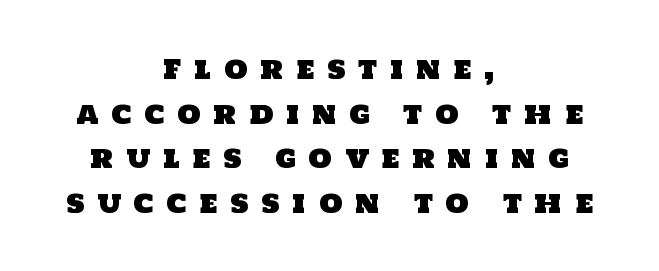
Reading down the block, each line starts at a different indent, mirrored at its end. Nobody drew a line under any word here. The space between consecutive lines is moderate. The type is letterspaced generously, with wide tracking.
